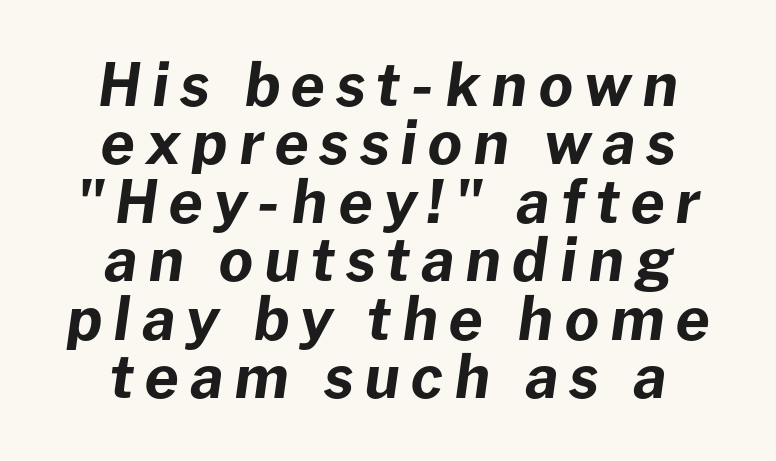
The image shows 59 px bold type, italic (leaning right); set centered, tight line spacing (0.99x), not underlined; low stroke contrast and a medium x-height.
